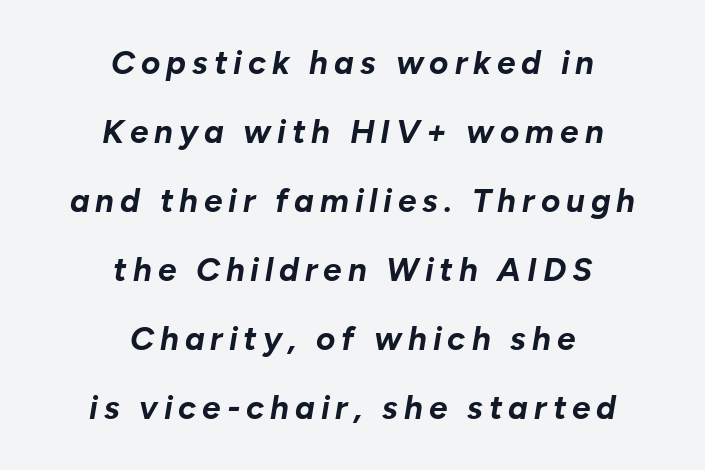
{"italic": "yes", "lean": "right", "slant_degrees": 10, "bold": "yes", "weight": "bold", "width": "normal", "stroke_contrast": "low", "x_height": "medium", "monospaced": "no", "underline": "no", "align": "center", "line_spacing": "loose", "line_spacing_ratio": 2.09, "glyph_px": 33}
